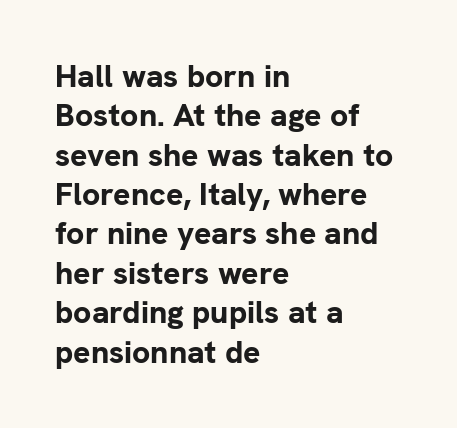
{"serif": "no", "italic": "no", "bold": "yes", "weight": "bold", "width": "normal", "stroke_contrast": "low", "x_height": "medium", "monospaced": "no", "underline": "no", "align": "left", "line_spacing_ratio": 1.23, "letter_spacing": "normal", "letter_spacing_em": 0.0, "glyph_px": 32}
